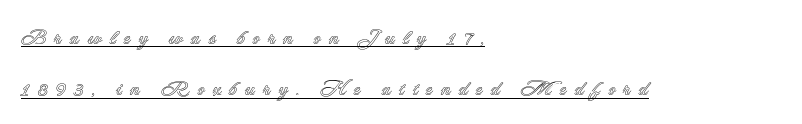
The paragraph has a hard left edge and a soft right edge. Baseline-to-baseline distance is far greater than the letter height. What decoration does the sample have? An underline. This sample uses expanded letter spacing, leaving extra air between glyphs.
